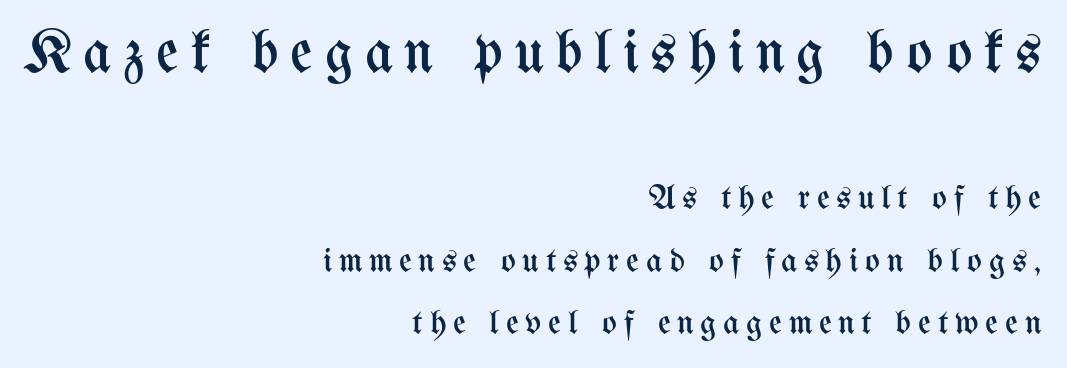
Q: Is the text bold? A: No.
Q: Is the text italic (slanted)? A: No, it is upright.
Q: Is the text underlined? A: No.
Q: How is the paragraph aligned? A: Right-aligned.
Q: Which block of text is set in a larger size, the first (top) or the second (bottom)? A: The first (top) one.
Q: Width (condensed, normal, or wide)? A: Condensed.
Q: Stroke contrast? A: Medium.
Q: x-height? A: Medium.
Q: Monospaced? A: No.
